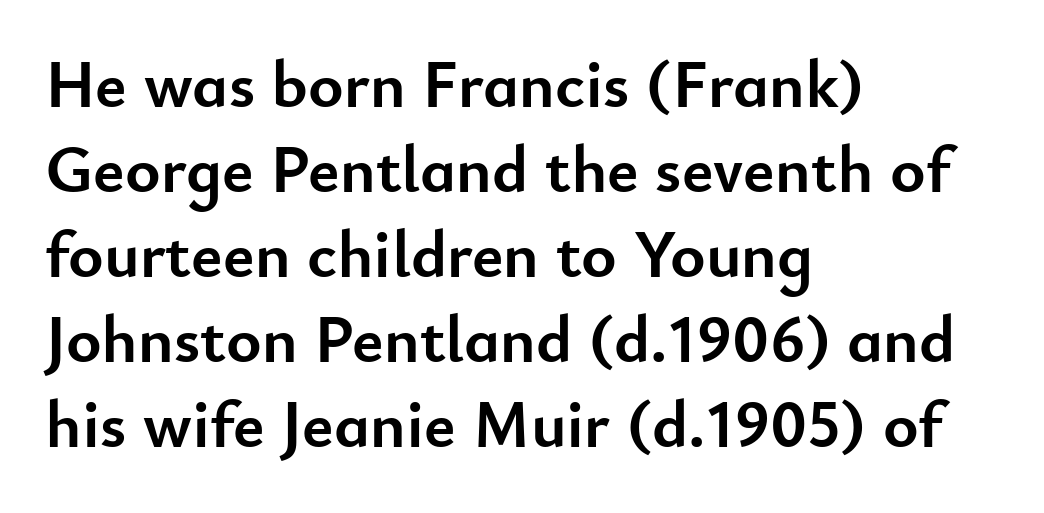
The image shows 67 px semibold sans-serif type, upright; set left-aligned, normal line spacing (1.27x), normal letter spacing, not underlined; low stroke contrast and a small x-height.
